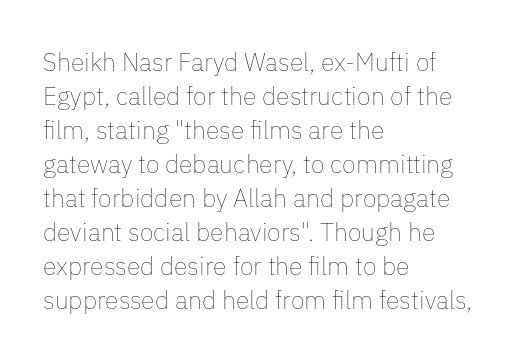
{"italic": "no", "bold": "no", "underline": "no", "align": "left", "line_spacing": "normal", "line_spacing_ratio": 1.36, "letter_spacing": "normal", "letter_spacing_em": 0.0, "glyph_px": 25}
